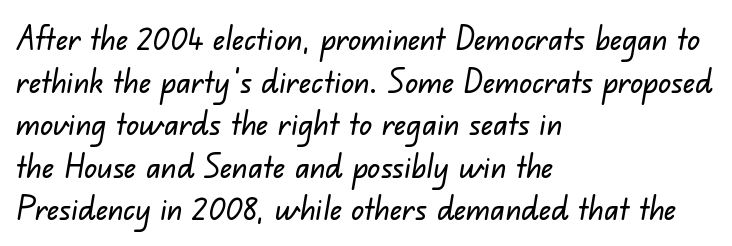
{"serif": "no", "width": "normal", "stroke_contrast": "low", "x_height": "small", "monospaced": "no", "underline": "no", "align": "left", "line_spacing": "normal", "line_spacing_ratio": 1.33, "letter_spacing": "normal", "letter_spacing_em": 0.0, "glyph_px": 32}
